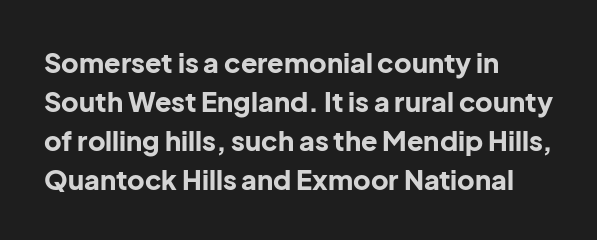
Q: Is the text bold? A: Yes.
Q: Is the text italic (slanted)? A: No, it is upright.
Q: Is the text underlined? A: No.
Q: How is the paragraph aligned? A: Left-aligned.
Q: Is the spacing between letters normal or unusually wide? A: Normal.
Q: Is the spacing between lines tight, normal or loose? A: Normal.
